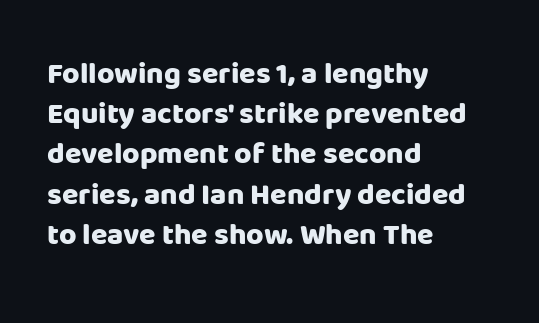
The image shows 30 px heavy sans-serif type, upright; set left-aligned, normal line spacing (1.34x), normal letter spacing, not underlined; low stroke contrast and a large x-height.
